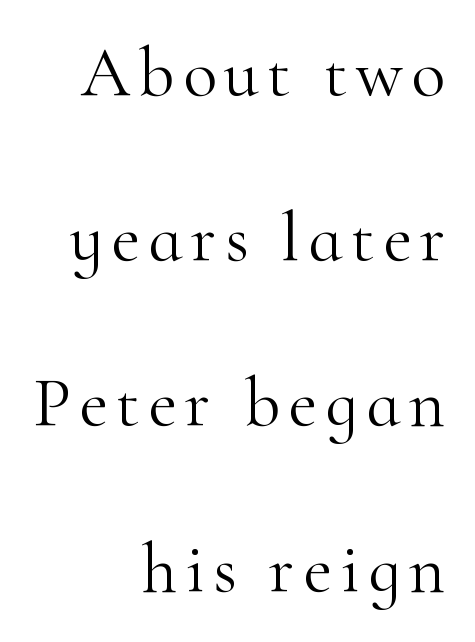
The image shows 70 px light serif type, upright; set right-aligned, loose line spacing (2.36x), not underlined; high stroke contrast and a small x-height.
